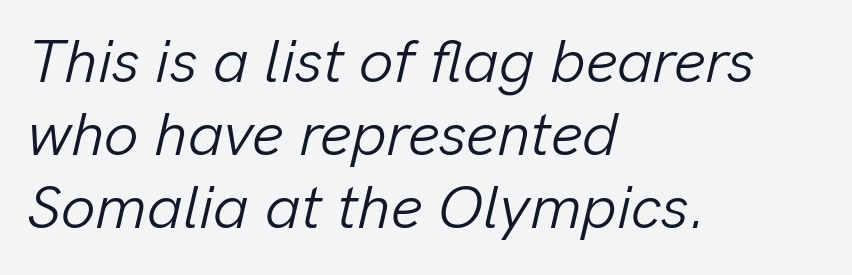
{"italic": "yes", "lean": "right", "slant_degrees": 13, "bold": "no", "weight": "light", "width": "normal", "stroke_contrast": "low", "x_height": "medium", "monospaced": "no", "underline": "no", "align": "left", "line_spacing_ratio": 1.2, "letter_spacing": "normal", "letter_spacing_em": 0.0, "glyph_px": 61}
